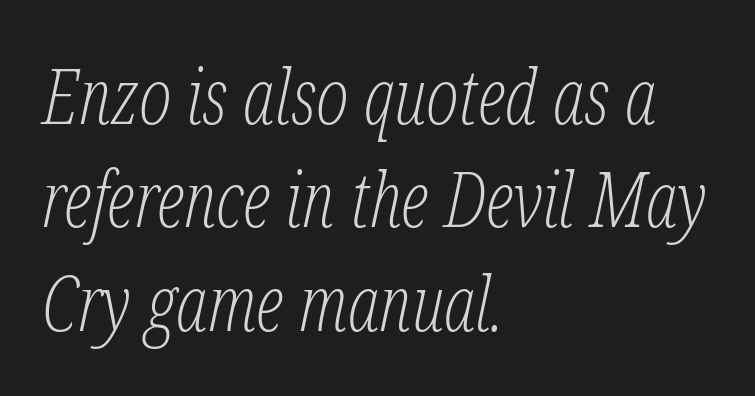
The paragraph shown leans on its left margin. A typesetter would call this proportional, since set widths differ per character. The passage shown is typeset with a serif family. The font's italic variant was chosen for this text.
